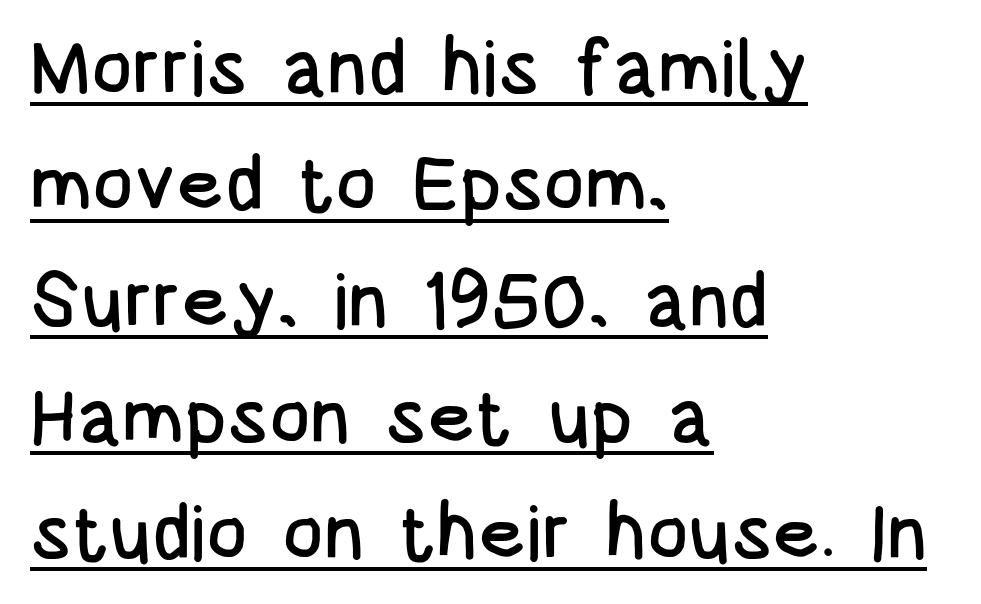
Q: Is the text italic (slanted)? A: No, it is upright.
Q: Is the typeface a serif or a sans-serif typeface? A: Sans-serif.
Q: Is the text underlined? A: Yes.
Q: How is the paragraph aligned? A: Left-aligned.
Q: Is the spacing between letters normal or unusually wide? A: Normal.
Q: Is the spacing between lines tight, normal or loose? A: Normal.
Q: Width (condensed, normal, or wide)? A: Condensed.
Q: Stroke contrast? A: Low.
Q: x-height? A: Large.
Q: Monospaced? A: No.
